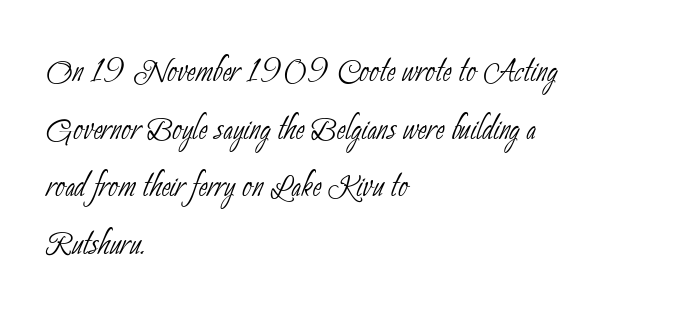
Q: Is the text bold? A: No.
Q: Is the typeface a serif or a sans-serif typeface? A: Sans-serif.
Q: Is the text underlined? A: No.
Q: How is the paragraph aligned? A: Left-aligned.
Q: Is the spacing between letters normal or unusually wide? A: Normal.
Q: Is the spacing between lines tight, normal or loose? A: Normal.
Q: Width (condensed, normal, or wide)? A: Condensed.
Q: Stroke contrast? A: Low.
Q: x-height? A: Small.
Q: Monospaced? A: No.
